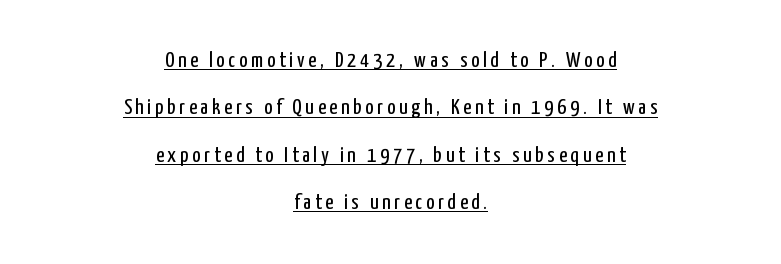
Q: Is the text bold? A: No.
Q: Is the text italic (slanted)? A: No, it is upright.
Q: Is the text underlined? A: Yes.
Q: How is the paragraph aligned? A: Centered.
Q: Is the spacing between lines tight, normal or loose? A: Loose.
